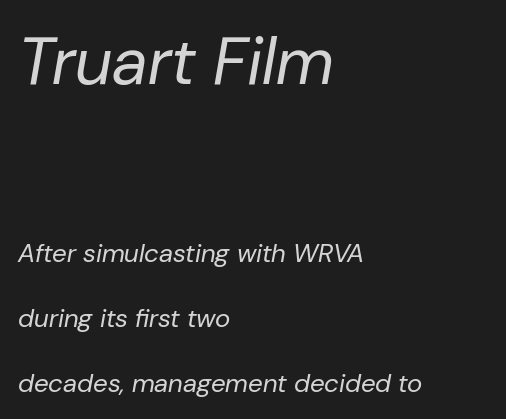
Students, note that the glyphs here touch the page at normal intervals. Line starts are locked; line ends wander. Lines of text with bare space underneath. These lines are rendered in a variable-pitch font. The font sits on the lighter half of the weight spectrum, regular included. Which of the two is more prominent by size? The first, at the top.
